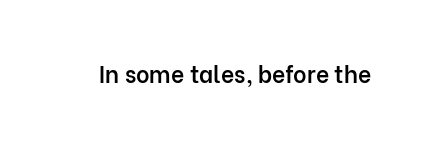
Q: Is the text bold? A: Semi-bold.
Q: Is the text italic (slanted)? A: No, it is upright.
Q: Is the text underlined? A: No.
Q: Is the spacing between letters normal or unusually wide? A: Normal.
